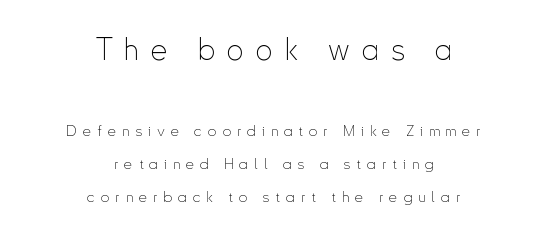
Q: Is the text bold? A: No.
Q: Is the text italic (slanted)? A: No, it is upright.
Q: Is the typeface a serif or a sans-serif typeface? A: Sans-serif.
Q: Is the text underlined? A: No.
Q: How is the paragraph aligned? A: Centered.
Q: Is the spacing between letters normal or unusually wide? A: Unusually wide.
Q: Is the spacing between lines tight, normal or loose? A: Loose.
Q: Which block of text is set in a larger size, the first (top) or the second (bottom)? A: The first (top) one.
Q: Width (condensed, normal, or wide)? A: Condensed.
Q: Stroke contrast? A: Low.
Q: x-height? A: Small.
Q: Monospaced? A: No.
